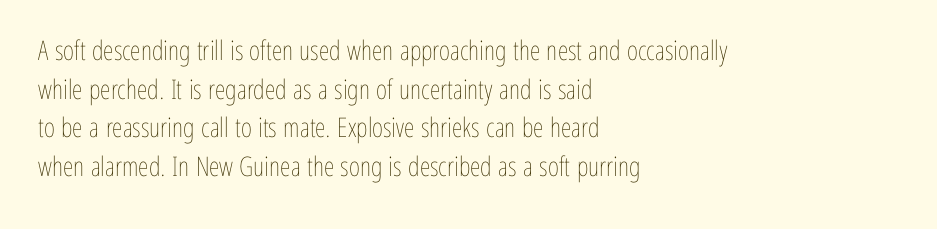
The image shows 27 px text type, upright; set left-aligned, normal line spacing (1.43x), normal letter spacing, not underlined.
